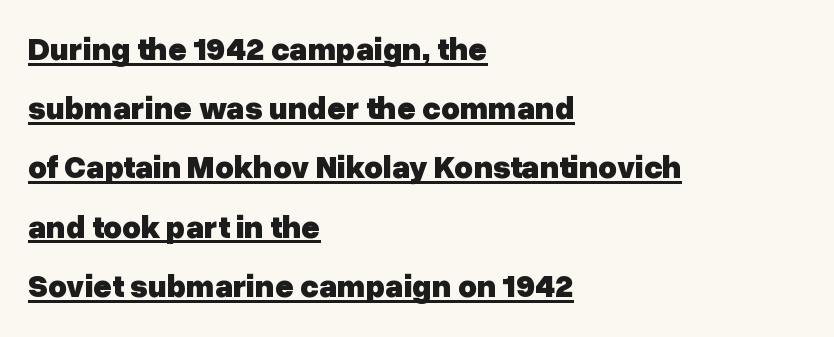
Glance below the letters and you will spot a drawn line. In terms of letterspacing, this is plain default setting. Bold? Absolutely — the strokes are thick and heavy. Ordinary non-slanted type is in use.
